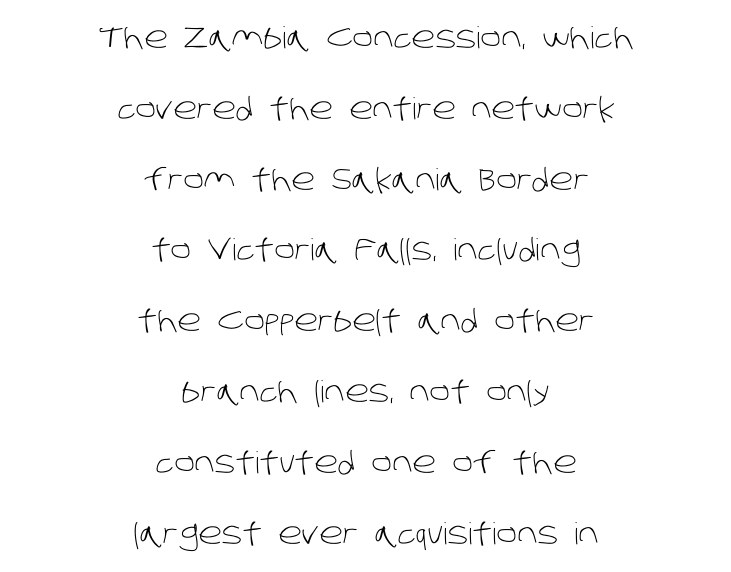
The image shows 30 px light sans-serif type; set centered, loose line spacing (2.36x), normal letter spacing, not underlined; low stroke contrast and a large x-height.
